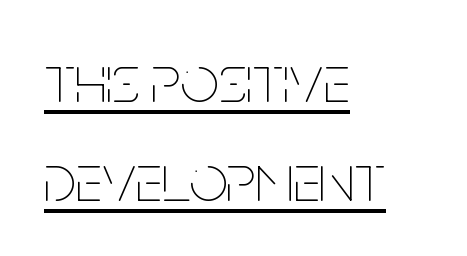
What stands out about the letter spacing? Nothing — it is the standard amount. This sample uses an upright cut, with every glyph sitting square on the baseline. Underlined type. These lines sit exactly where default settings would place them.
